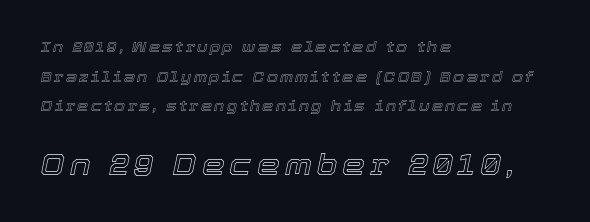
Q: Is the text italic (slanted)? A: Yes, it leans right by about 12 degrees.
Q: Is the text underlined? A: No.
Q: How is the paragraph aligned? A: Left-aligned.
Q: Is the spacing between lines tight, normal or loose? A: Loose.
Q: Which block of text is set in a larger size, the first (top) or the second (bottom)? A: The second (bottom) one.
Q: Width (condensed, normal, or wide)? A: Normal.
Q: x-height? A: Medium.
Q: Monospaced? A: No.
